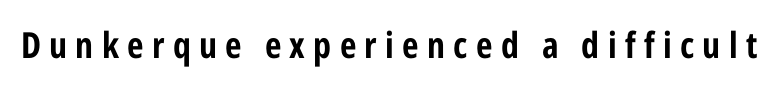
The image shows 36 px bold, condensed sans-serif type, upright; set unusually wide letter spacing (+0.23 em), not underlined; low stroke contrast and a medium x-height.
